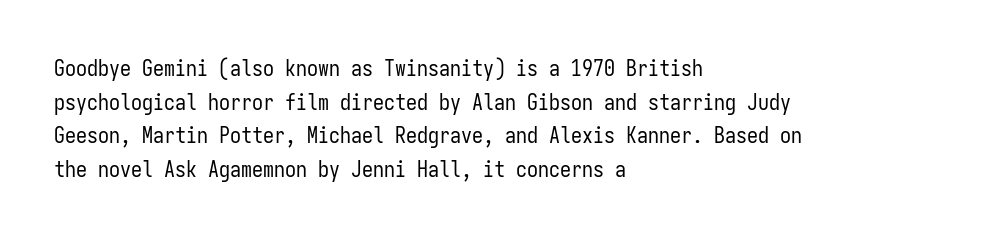
Q: Is the text bold? A: No.
Q: Is the text italic (slanted)? A: No, it is upright.
Q: Is the text underlined? A: No.
Q: How is the paragraph aligned? A: Left-aligned.
Q: Is the spacing between letters normal or unusually wide? A: Normal.
Q: Is the spacing between lines tight, normal or loose? A: Normal.
